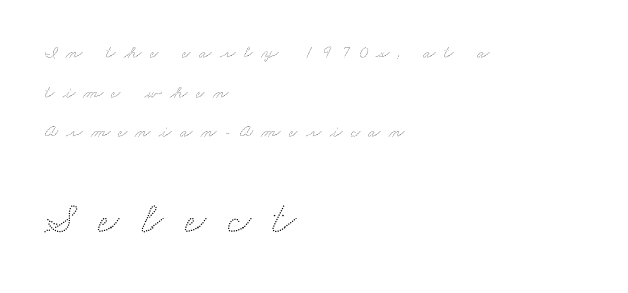
The image shows 46 px wide type; set left-aligned, loose line spacing (2.2x), unusually wide letter spacing (+0.47 em), not underlined; the second (bottom) block is 2.56x larger; low stroke contrast and a small x-height.
